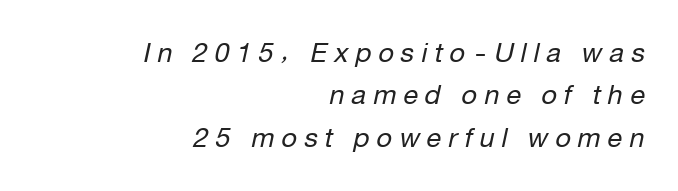
{"italic": "yes", "lean": "right", "slant_degrees": 12, "bold": "no", "underline": "no", "align": "right", "line_spacing": "normal", "line_spacing_ratio": 1.57, "letter_spacing": "wide", "letter_spacing_em": 0.26, "glyph_px": 27}
